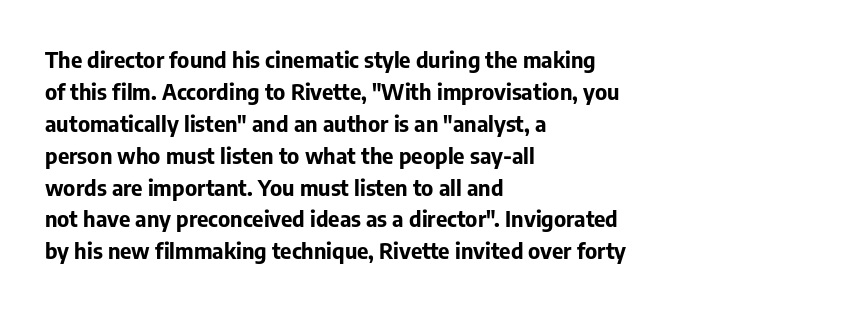
{"italic": "no", "bold": "yes", "underline": "no", "align": "left", "line_spacing": "normal", "line_spacing_ratio": 1.45, "letter_spacing": "normal", "letter_spacing_em": 0.0, "glyph_px": 22}
